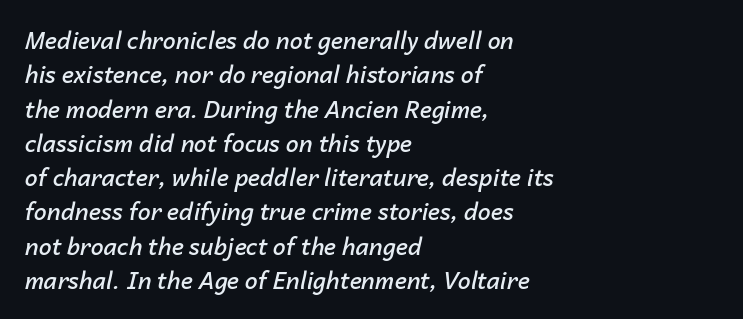
Q: Is the text bold? A: Semi-bold.
Q: Is the text italic (slanted)? A: Yes, it leans right by about 14 degrees.
Q: Is the text underlined? A: No.
Q: How is the paragraph aligned? A: Left-aligned.
Q: Is the spacing between letters normal or unusually wide? A: Normal.
Q: Is the spacing between lines tight, normal or loose? A: Normal.
